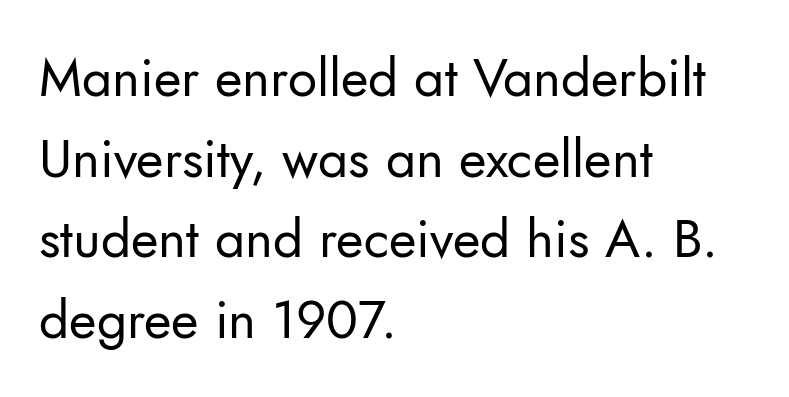
Q: Is the text bold? A: No.
Q: Is the text italic (slanted)? A: No, it is upright.
Q: Is the typeface a serif or a sans-serif typeface? A: Sans-serif.
Q: Is the text underlined? A: No.
Q: How is the paragraph aligned? A: Left-aligned.
Q: Is the spacing between letters normal or unusually wide? A: Normal.
Q: Is the spacing between lines tight, normal or loose? A: Normal.
Q: Width (condensed, normal, or wide)? A: Normal.
Q: Stroke contrast? A: Low.
Q: x-height? A: Small.
Q: Monospaced? A: No.
